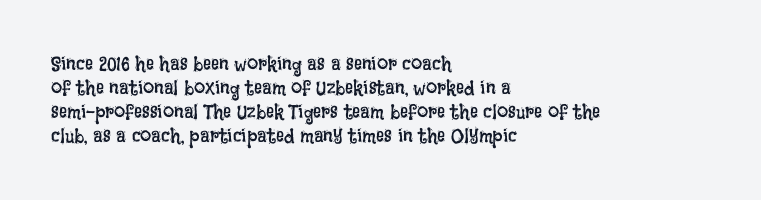
Descenders are the only things crossing below the line. Letters have the restrained weight of plain body copy at most. Where is the straight margin? On the left. Between one letter and the next there's only the usual sliver of space.
